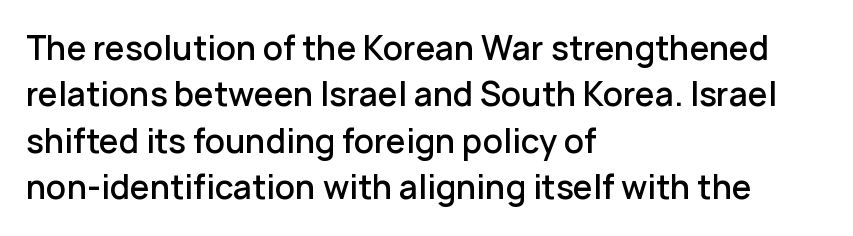
Q: Is the text bold? A: Semi-bold.
Q: Is the text italic (slanted)? A: No, it is upright.
Q: Is the typeface a serif or a sans-serif typeface? A: Sans-serif.
Q: Is the text underlined? A: No.
Q: How is the paragraph aligned? A: Left-aligned.
Q: Is the spacing between letters normal or unusually wide? A: Normal.
Q: Is the spacing between lines tight, normal or loose? A: Normal.
Q: Width (condensed, normal, or wide)? A: Normal.
Q: Stroke contrast? A: Low.
Q: x-height? A: Medium.
Q: Monospaced? A: No.
